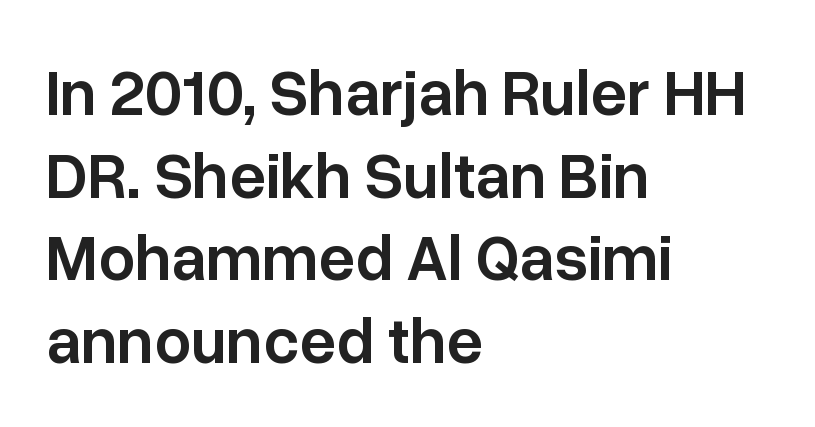
Q: Is the text bold? A: Semi-bold.
Q: Is the text italic (slanted)? A: No, it is upright.
Q: Is the typeface a serif or a sans-serif typeface? A: Sans-serif.
Q: Is the text underlined? A: No.
Q: How is the paragraph aligned? A: Left-aligned.
Q: Is the spacing between letters normal or unusually wide? A: Normal.
Q: Is the spacing between lines tight, normal or loose? A: Normal.
Q: Width (condensed, normal, or wide)? A: Normal.
Q: Stroke contrast? A: Low.
Q: x-height? A: Medium.
Q: Monospaced? A: No.
